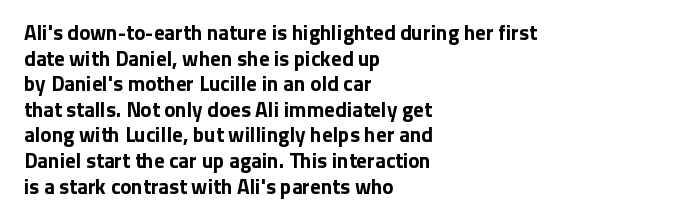
Is there any slant? The stems are plumb. The zone under the glyphs is completely vacant. Caption: bold face, heavy strokes. Each word holds together tightly as a unit, with standard inter-letter gaps. Does the copy run flush right? No — it runs flush left.
